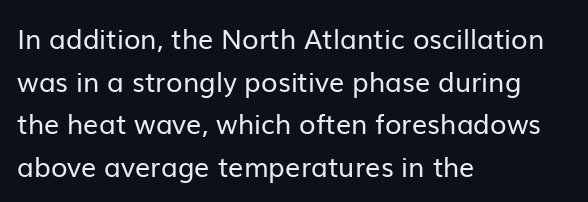
The image shows 27 px text type, upright; set left-aligned, normal line spacing (1.58x), normal letter spacing, not underlined.
